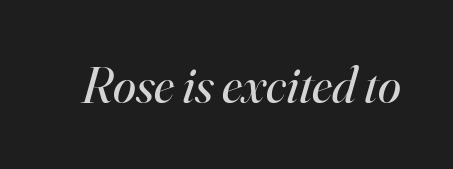
Is the type slanted? Yes — the strokes lean at a clear angle. Look at the bottom of the vertical strokes: they flare into serifs here. Varying glyph widths throughout — classic text-font behaviour. This sample uses plain, unmodified letter spacing.
